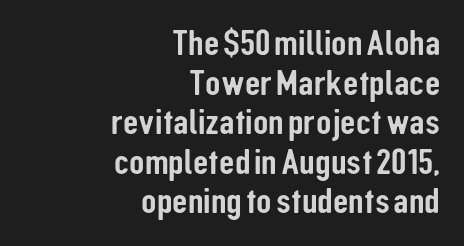
{"serif": "no", "italic": "no", "width": "condensed", "stroke_contrast": "low", "x_height": "medium", "monospaced": "no", "underline": "no", "align": "right", "line_spacing": "tight", "line_spacing_ratio": 1.04, "letter_spacing": "normal", "letter_spacing_em": 0.0, "glyph_px": 38}
